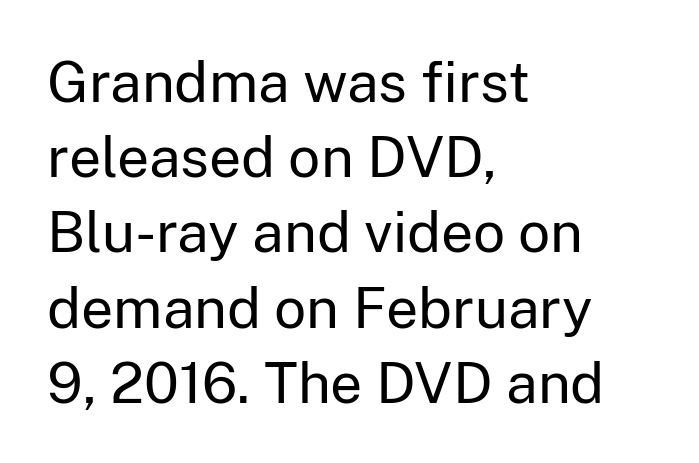
{"serif": "no", "italic": "no", "bold": "no", "weight": "regular", "width": "normal", "stroke_contrast": "low", "x_height": "medium", "monospaced": "no", "underline": "no", "align": "left", "line_spacing": "normal", "line_spacing_ratio": 1.32, "letter_spacing": "normal", "letter_spacing_em": 0.0, "glyph_px": 57}
